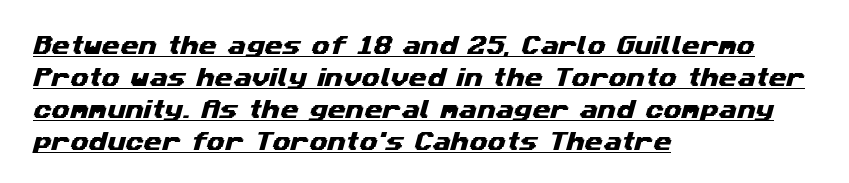
The image shows 21 px text type; set left-aligned, normal line spacing (1.52x), normal letter spacing, underlined.
